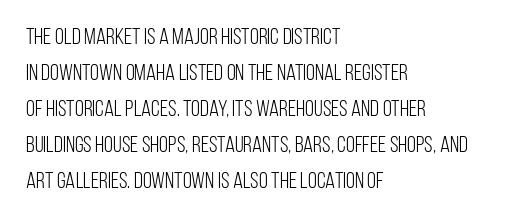
Nothing unusual about the tracking: characters are spaced as the font intends. The typesetter chose a ragged-right arrangement here. Vertical strokes here are truly vertical. In terms of leading, this rendering sits right in the middle.
